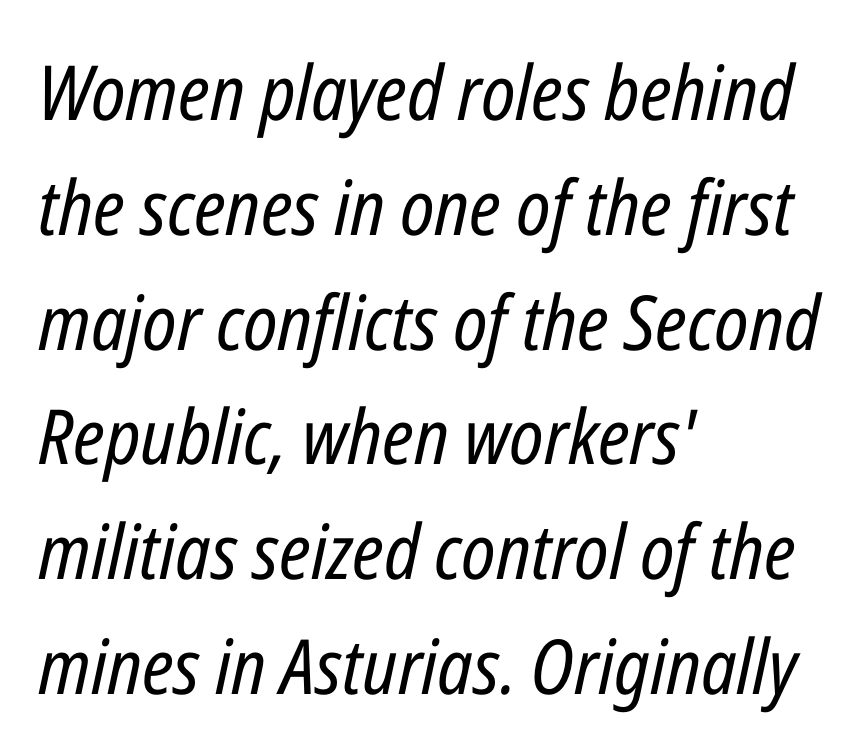
{"italic": "yes", "lean": "right", "slant_degrees": 12, "bold": "no", "weight": "regular", "width": "condensed", "stroke_contrast": "low", "x_height": "medium", "monospaced": "no", "underline": "no", "align": "left", "line_spacing": "normal", "line_spacing_ratio": 1.51, "letter_spacing": "normal", "letter_spacing_em": 0.0, "glyph_px": 76}
